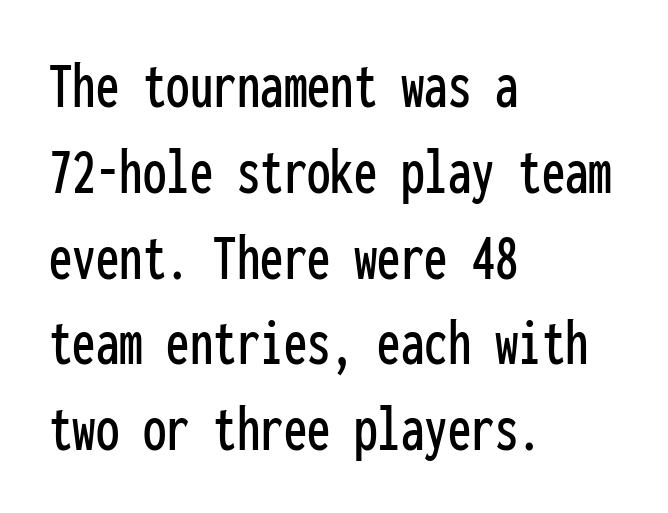
You could count columns in this text — the font is strictly monospaced. Type without underlining. No italicization has been applied; the sample stays upright. What's the leading like? Ordinary, nothing unusual. Short note: letters normally spaced. The text block is weighted toward the left margin, trailing off unevenly rightward.
